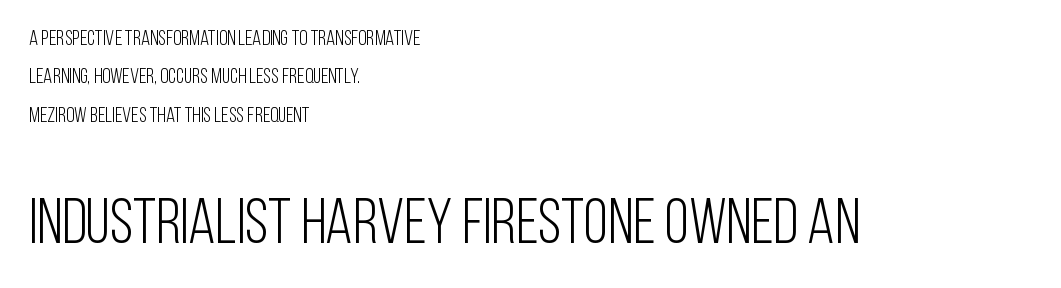
{"serif": "no", "italic": "no", "bold": "no", "weight": "light", "width": "condensed", "stroke_contrast": "low", "x_height": "large", "monospaced": "no", "underline": "no", "align": "left", "line_spacing_ratio": 1.83, "letter_spacing": "normal", "letter_spacing_em": 0.0, "larger_block": "second", "size_ratio": 3.0, "glyph_px": 63}
